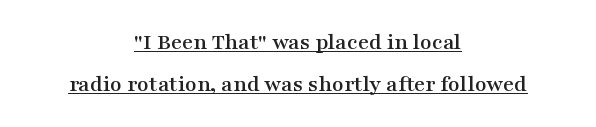
{"italic": "no", "underline": "yes", "align": "center", "line_spacing_ratio": 1.76, "letter_spacing": "normal", "letter_spacing_em": 0.0, "glyph_px": 24}
